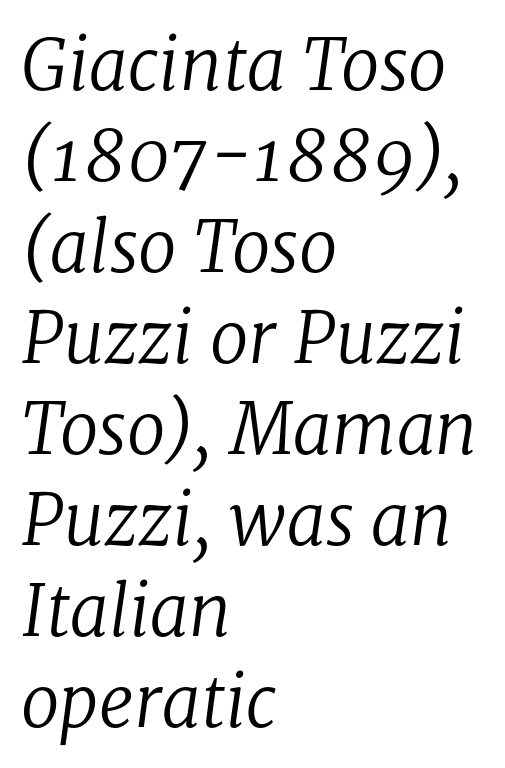
The passage shown is typed in a proportional face where columns would drift. Type style note: has serifs. Think standard paragraph weight, or any step lighter than that. How would I describe the line gaps? Plain and ordinary. The passage shown leans; its letterforms are oblique.
